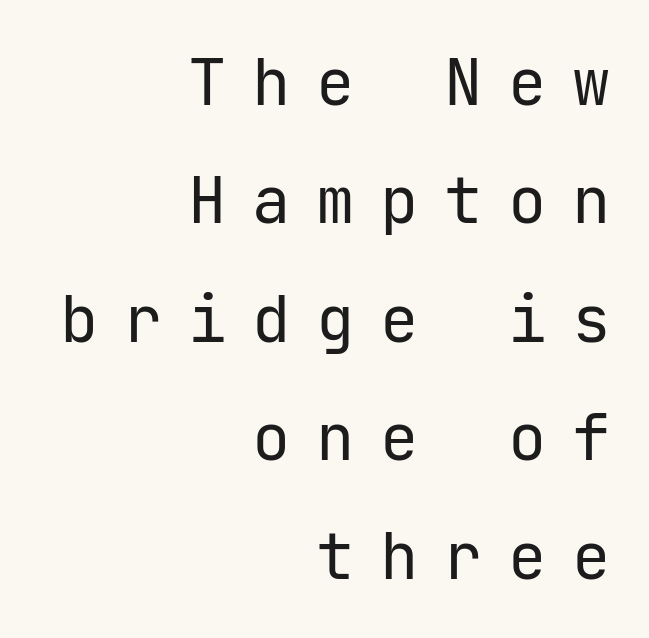
Q: Is the text bold? A: No.
Q: Is the text italic (slanted)? A: No, it is upright.
Q: Is the typeface a serif or a sans-serif typeface? A: Sans-serif.
Q: Is the text underlined? A: No.
Q: How is the paragraph aligned? A: Right-aligned.
Q: Is the spacing between letters normal or unusually wide? A: Unusually wide.
Q: Width (condensed, normal, or wide)? A: Normal.
Q: Stroke contrast? A: Low.
Q: x-height? A: Medium.
